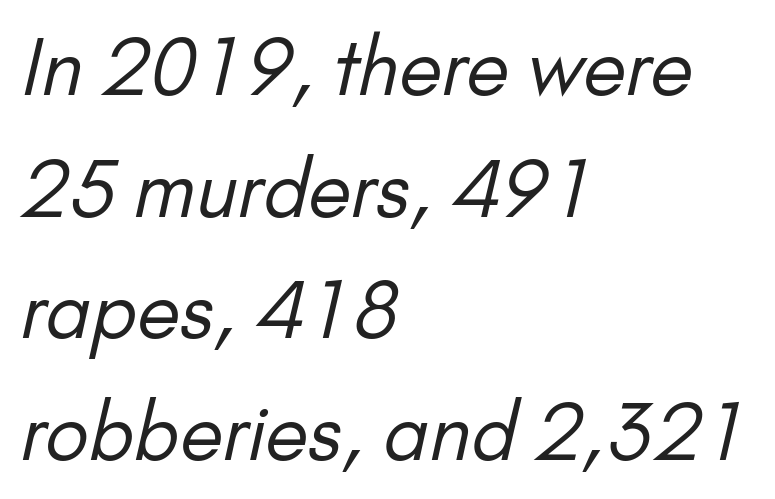
{"serif": "no", "bold": "no", "weight": "regular", "width": "normal", "stroke_contrast": "low", "x_height": "small", "monospaced": "no", "underline": "no", "align": "left", "line_spacing": "normal", "line_spacing_ratio": 1.56, "letter_spacing": "normal", "letter_spacing_em": 0.0, "glyph_px": 78}
